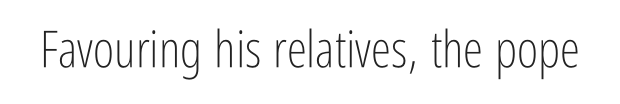
{"serif": "no", "italic": "no", "bold": "no", "weight": "light", "width": "condensed", "stroke_contrast": "low", "x_height": "medium", "monospaced": "no", "underline": "no", "letter_spacing": "normal", "letter_spacing_em": 0.0, "glyph_px": 51}
